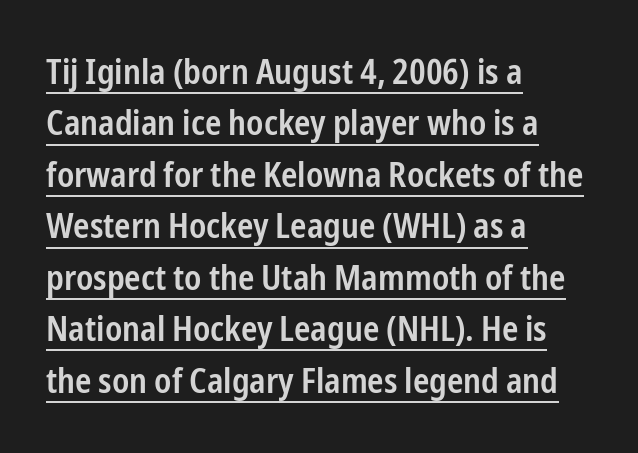
The glyphs have the mass of a demibold cut, below bold. The letters stand upright; this is a roman face. Looks like regular typesetting: each glyph gets only the width it needs. Tracking value appears to be zero — textbook default spacing. Underlining? Definitely there.
